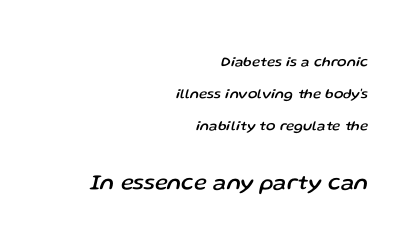
Q: Is the text italic (slanted)? A: Yes, it leans right by about 13 degrees.
Q: Is the text underlined? A: No.
Q: How is the paragraph aligned? A: Right-aligned.
Q: Is the spacing between letters normal or unusually wide? A: Normal.
Q: Is the spacing between lines tight, normal or loose? A: Loose.
Q: Which block of text is set in a larger size, the first (top) or the second (bottom)? A: The second (bottom) one.
